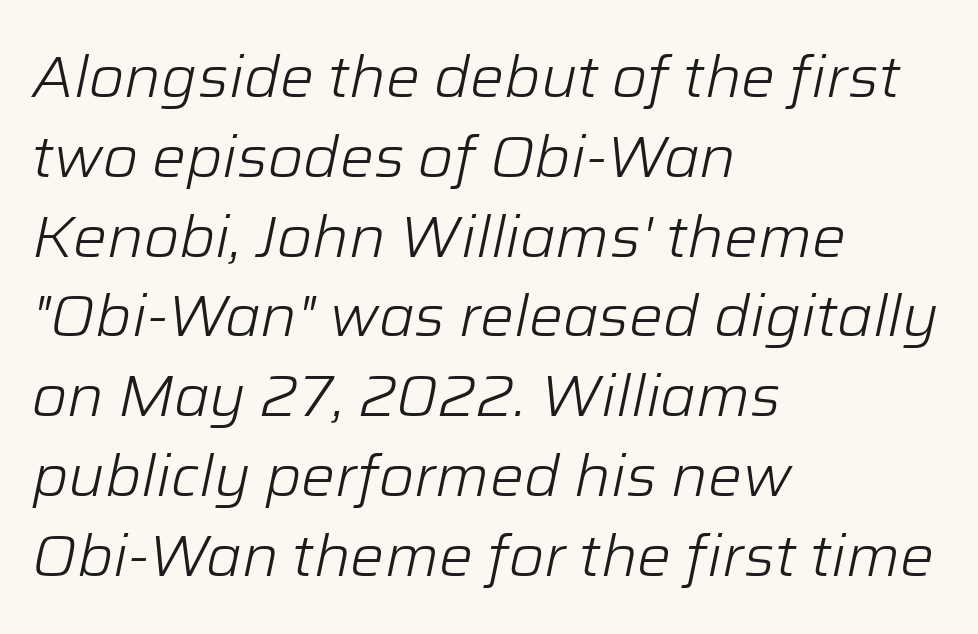
Q: Is the text bold? A: No.
Q: Is the text italic (slanted)? A: Yes, it leans right by about 12 degrees.
Q: Is the text underlined? A: No.
Q: How is the paragraph aligned? A: Left-aligned.
Q: Is the spacing between letters normal or unusually wide? A: Normal.
Q: Is the spacing between lines tight, normal or loose? A: Normal.
Q: Width (condensed, normal, or wide)? A: Normal.
Q: Stroke contrast? A: Low.
Q: x-height? A: Medium.
Q: Monospaced? A: No.
